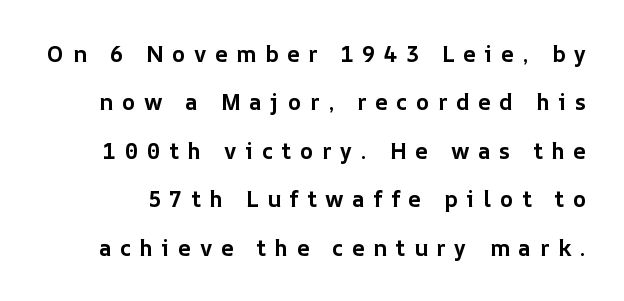
Is the letter spacing exaggerated? Yes — the characters are pushed far apart. On the weight axis this lands at bold, roughly 700. Descenders hang freely into open space. Interline gaps are noticeably wide in this sample. Tall strokes in this sample are plumb rather than angled.
